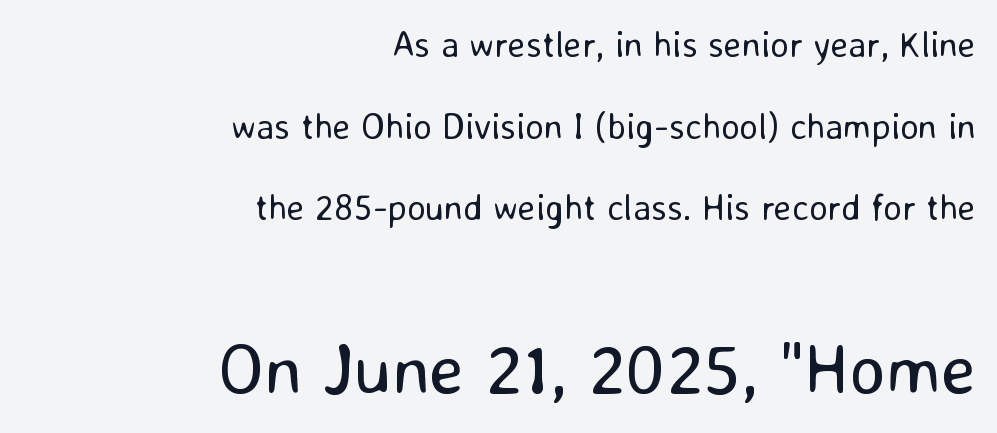
Two sizes are in play, and the larger belongs to the second block. Standard letterfit; no display-style spreading of the glyphs. The rendering uses natural spacing where letterforms have individual widths. Stems and bowls with no extra thickness — not bold. The text block is weighted toward the right margin, trailing off unevenly leftward.
